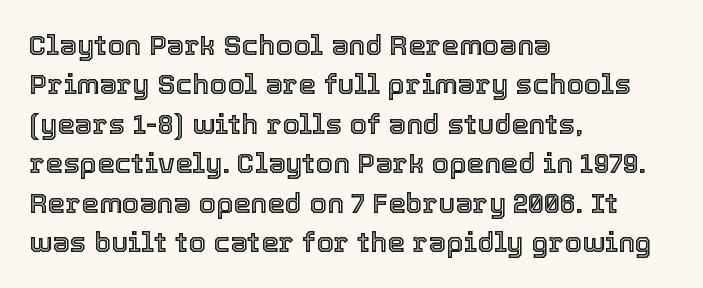
Q: Is the text italic (slanted)? A: No, it is upright.
Q: Is the text underlined? A: No.
Q: How is the paragraph aligned? A: Left-aligned.
Q: Is the spacing between letters normal or unusually wide? A: Normal.
Q: Is the spacing between lines tight, normal or loose? A: Normal.
Q: Width (condensed, normal, or wide)? A: Normal.
Q: x-height? A: Medium.
Q: Monospaced? A: No.
